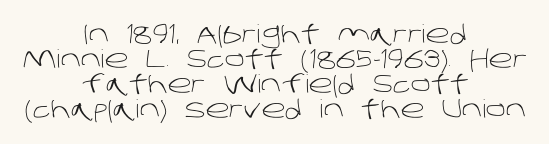
{"bold": "no", "underline": "no", "align": "center", "line_spacing": "tight", "line_spacing_ratio": 1.0, "letter_spacing": "normal", "letter_spacing_em": 0.0, "glyph_px": 25}
